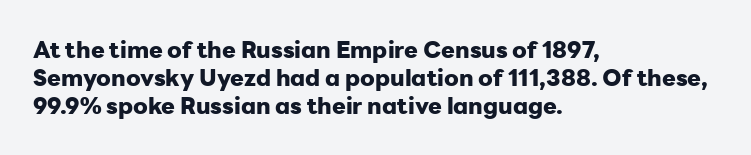
{"italic": "no", "bold": "yes", "underline": "no", "align": "left", "line_spacing_ratio": 1.22, "letter_spacing": "normal", "letter_spacing_em": 0.0, "glyph_px": 23}
